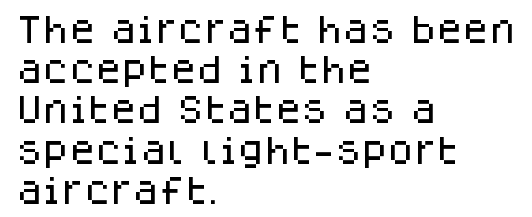
Letter spacing: default. This sample has the flowing, uneven cadence of proportional lettering. Summary of vertical rhythm: regular, with standard interline spacing. Any mark beneath the type? The region is blank.
